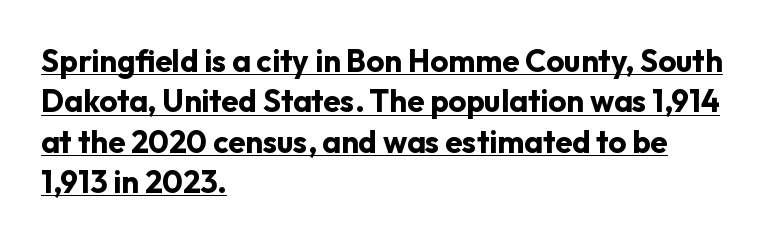
Q: Is the text bold? A: Yes.
Q: Is the text italic (slanted)? A: No, it is upright.
Q: Is the typeface a serif or a sans-serif typeface? A: Sans-serif.
Q: Is the text underlined? A: Yes.
Q: How is the paragraph aligned? A: Left-aligned.
Q: Is the spacing between letters normal or unusually wide? A: Normal.
Q: Is the spacing between lines tight, normal or loose? A: Normal.
Q: Width (condensed, normal, or wide)? A: Normal.
Q: Stroke contrast? A: Low.
Q: x-height? A: Medium.
Q: Monospaced? A: No.
